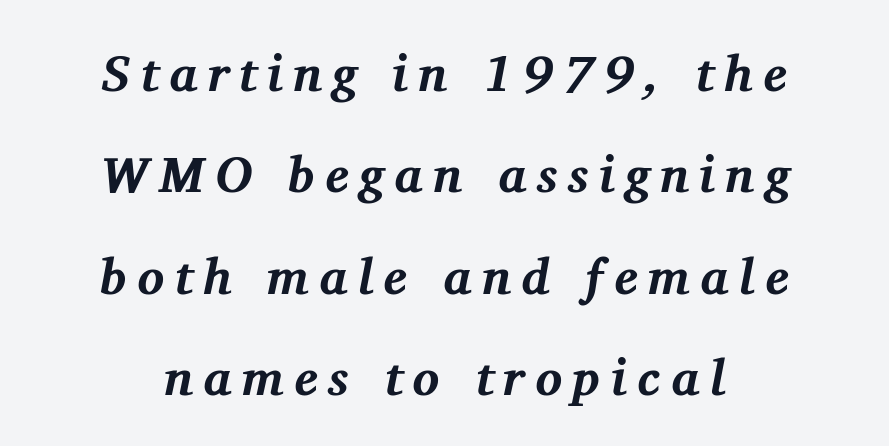
The passage shown leans; its letterforms are oblique. The gap between lines stays unmarked. The paragraph shown floats in the horizontal middle. This sample uses a serif face. Typographic density is high because the face is bold. Note the varied advance widths — an 'i' is clearly narrower than an 'm'.
